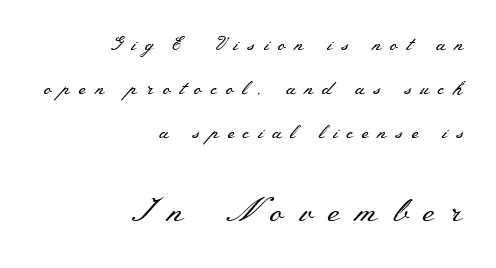
{"serif": "yes", "bold": "no", "weight": "regular", "width": "wide", "stroke_contrast": "medium", "x_height": "small", "monospaced": "no", "underline": "no", "align": "right", "line_spacing": "loose", "line_spacing_ratio": 2.31, "letter_spacing": "wide", "letter_spacing_em": 0.47, "larger_block": "second", "size_ratio": 1.74, "glyph_px": 33}
